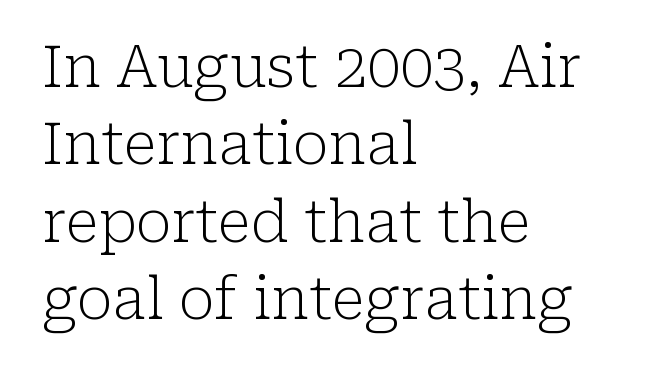
The typeface chosen for these lines features serifs. Descenders are the only things crossing below the line. No extra ink here — the face is not bold. Casual observation: everything's shoved over to the left.
